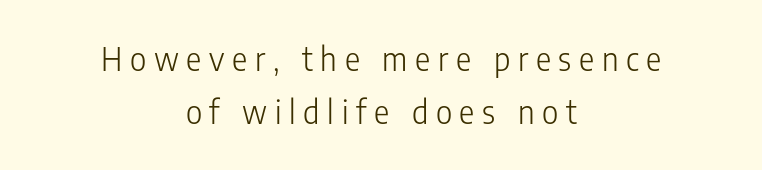
A typesetter would call this proportional, since set widths differ per character. Underlining? Definitely not there. The setting favours the middle, as headings and verse often do. Posture: straight, roman, zero tilt.
